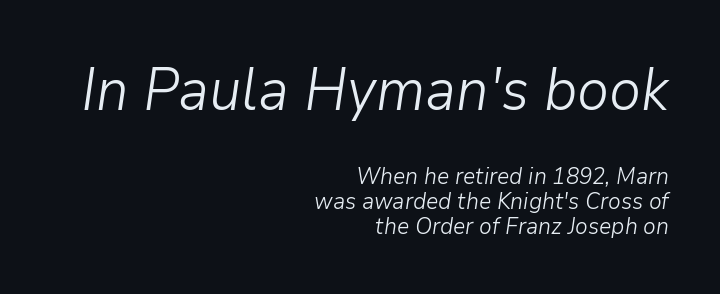
The image shows 58 px light type, italic (leaning right); set right-aligned, tight line spacing (1.08x), normal letter spacing, not underlined; the first (top) block is 2.52x larger; low stroke contrast and a medium x-height.
